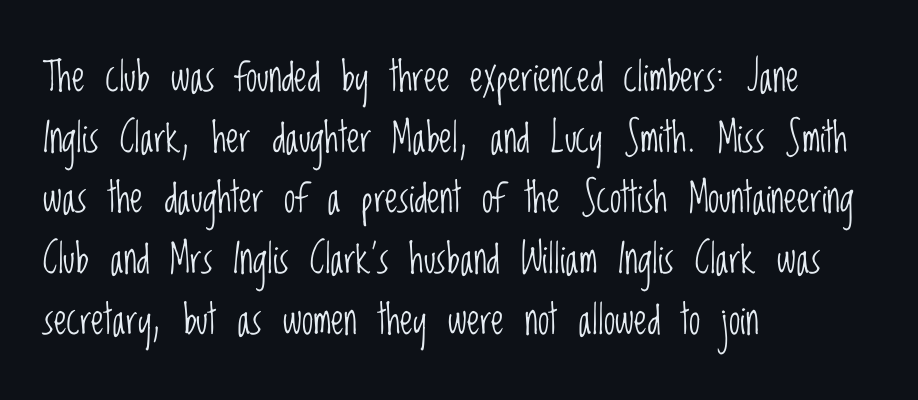
{"serif": "no", "italic": "no", "bold": "no", "weight": "light", "width": "condensed", "stroke_contrast": "low", "x_height": "large", "monospaced": "no", "underline": "no", "align": "left", "line_spacing": "normal", "line_spacing_ratio": 1.48, "letter_spacing": "normal", "letter_spacing_em": 0.0, "glyph_px": 41}
